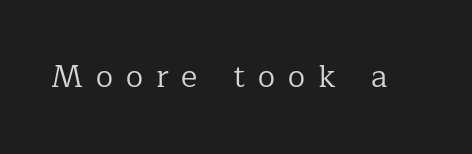
The image shows 31 px regular-weight serif type, upright; set unusually wide letter spacing (+0.42 em), not underlined; low stroke contrast and a medium x-height.
